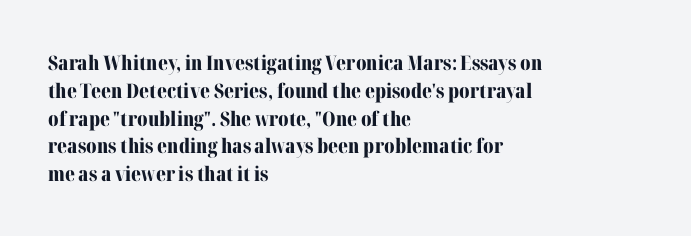
Q: Is the text bold? A: Yes.
Q: Is the text italic (slanted)? A: No, it is upright.
Q: Is the text underlined? A: No.
Q: How is the paragraph aligned? A: Left-aligned.
Q: Is the spacing between letters normal or unusually wide? A: Normal.
Q: Is the spacing between lines tight, normal or loose? A: Normal.
